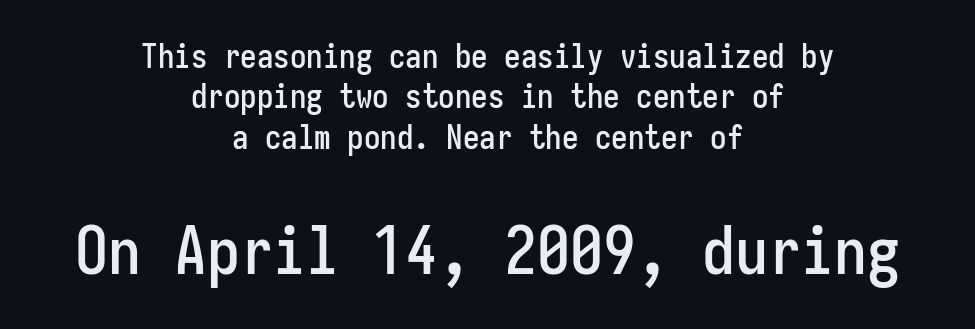
Which chunk is bigger? The second one — the bottom block dwarfs the top. Alignment: centered. Default kerning and tracking; the words read as compact shapes. Check where the strokes stop: nothing finishes them off — pure sans. Do the characters align in a grid? Yes, the font is monospaced. Designer's note — italics off, roman on.
